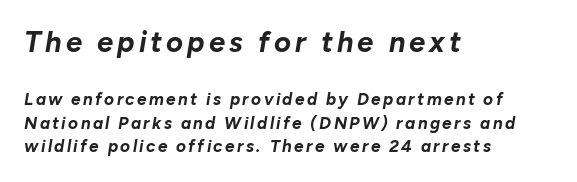
The image shows 29 px bold type, italic (leaning right); set left-aligned, normal line spacing (1.4x), not underlined; the first (top) block is 1.71x larger; low stroke contrast and a medium x-height.
